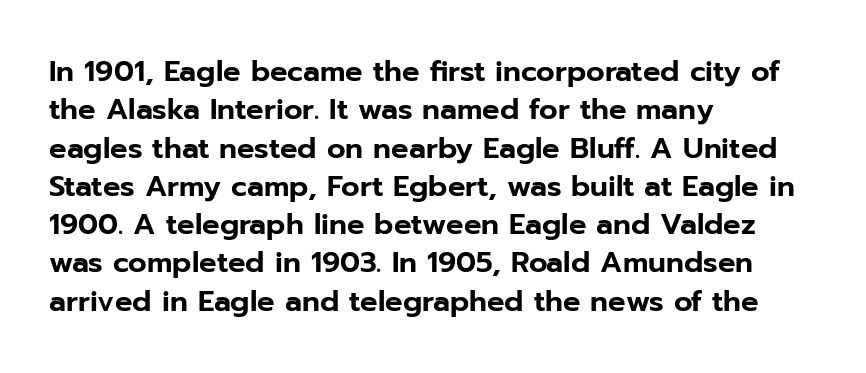
{"serif": "no", "italic": "no", "width": "normal", "stroke_contrast": "low", "x_height": "medium", "monospaced": "no", "underline": "no", "align": "left", "line_spacing": "normal", "line_spacing_ratio": 1.32, "letter_spacing": "normal", "letter_spacing_em": 0.0, "glyph_px": 29}
